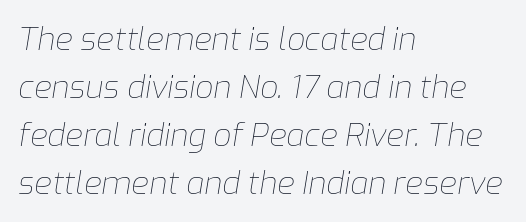
{"italic": "yes", "lean": "right", "slant_degrees": 9, "bold": "no", "weight": "thin", "width": "normal", "stroke_contrast": "low", "x_height": "medium", "monospaced": "no", "underline": "no", "align": "left", "line_spacing": "normal", "line_spacing_ratio": 1.5, "letter_spacing": "normal", "letter_spacing_em": 0.0, "glyph_px": 32}
